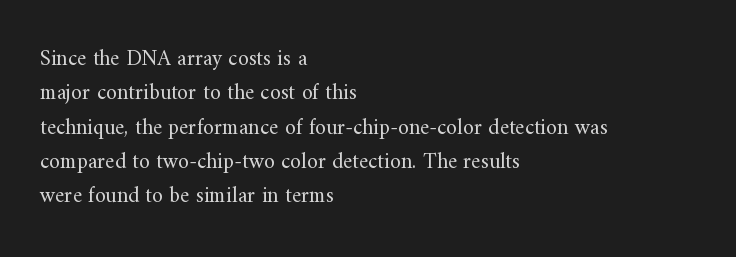
The image shows 22 px text type, upright; set left-aligned, normal line spacing (1.56x), normal letter spacing, not underlined.
